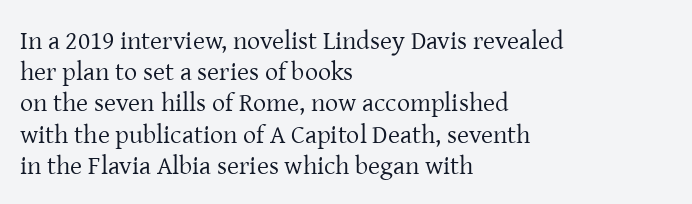
Q: Is the text bold? A: No.
Q: Is the text italic (slanted)? A: No, it is upright.
Q: Is the text underlined? A: No.
Q: How is the paragraph aligned? A: Left-aligned.
Q: Is the spacing between letters normal or unusually wide? A: Normal.
